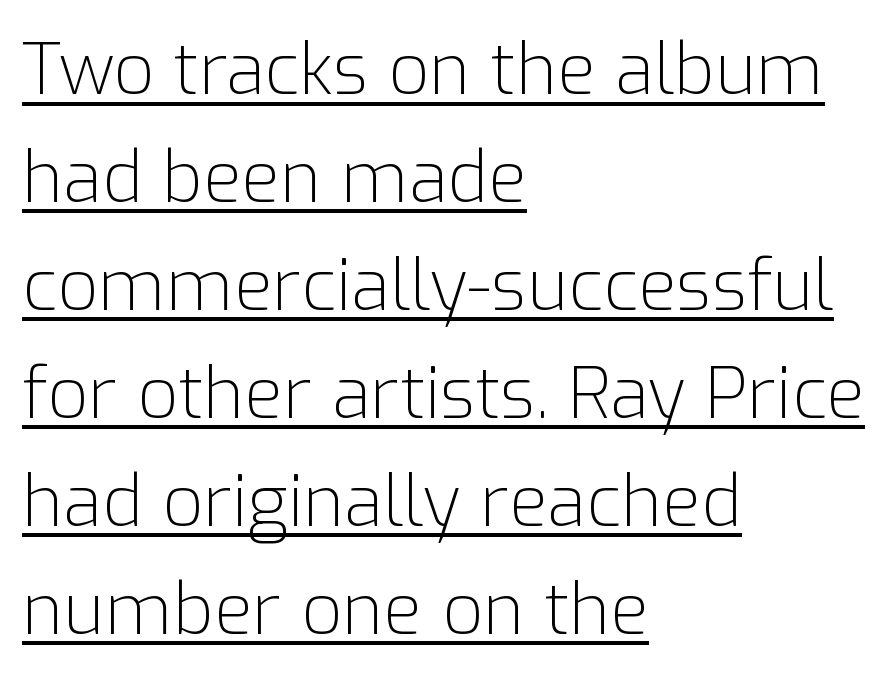
Compared with typical paragraphs, the rows here are spaced about the same. Vertical stems look standard width or narrower in stroke. This is underlined copy, the kind a proofreader might mark for attention. No extra tracking has been applied to these lines.
